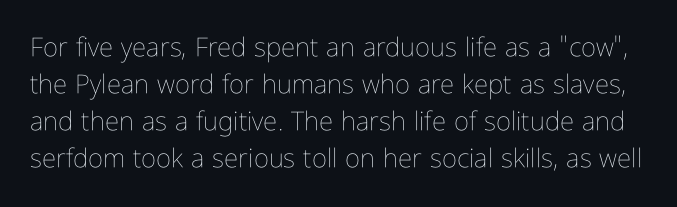
Q: Is the text bold? A: No.
Q: Is the text italic (slanted)? A: No, it is upright.
Q: Is the text underlined? A: No.
Q: Is the spacing between letters normal or unusually wide? A: Normal.
Q: Is the spacing between lines tight, normal or loose? A: Normal.
